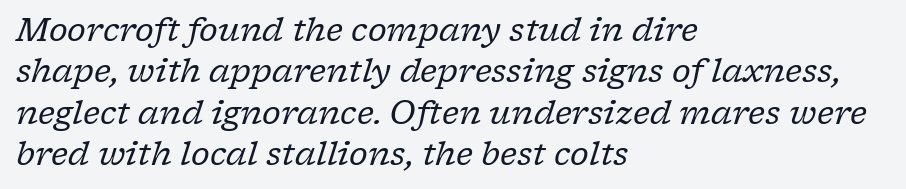
{"serif": "yes", "italic": "yes", "lean": "right", "slant_degrees": 17, "bold": "no", "weight": "regular", "width": "normal", "stroke_contrast": "low", "x_height": "medium", "monospaced": "no", "underline": "no", "align": "left", "line_spacing": "normal", "line_spacing_ratio": 1.29, "letter_spacing": "normal", "letter_spacing_em": 0.0, "glyph_px": 32}
